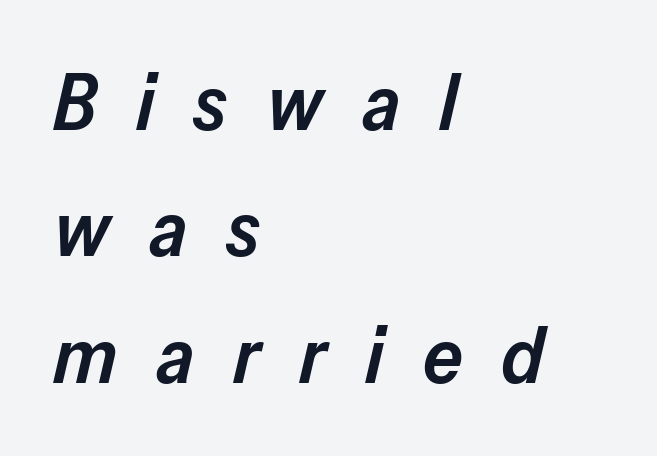
The string is rendered with underlining switched off. Students, note that the glyphs here are deliberately spaced far apart. Style check: oblique. The strokes are fattened partway — semibold, not bold. This sample keeps an unexceptional amount of space between lines. A typesetter would call this proportional, since set widths differ per character.
